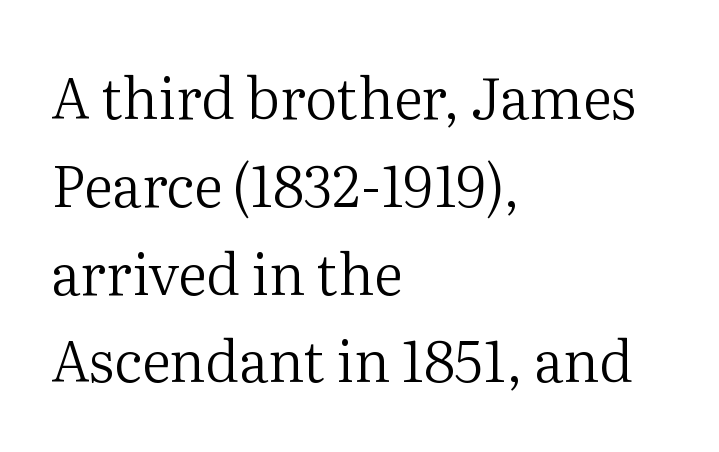
{"serif": "yes", "italic": "no", "bold": "no", "weight": "regular", "width": "normal", "stroke_contrast": "medium", "x_height": "medium", "monospaced": "no", "underline": "no", "align": "left", "line_spacing": "normal", "line_spacing_ratio": 1.54, "letter_spacing": "normal", "letter_spacing_em": 0.0, "glyph_px": 57}
